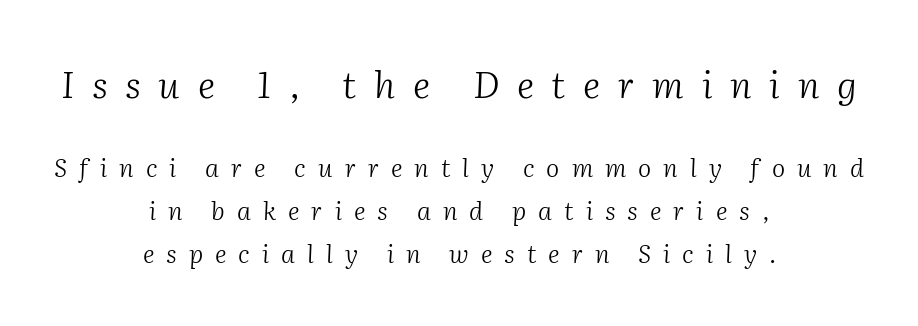
{"serif": "yes", "italic": "yes", "lean": "right", "slant_degrees": 2, "bold": "no", "weight": "light", "width": "normal", "stroke_contrast": "medium", "x_height": "medium", "monospaced": "no", "underline": "no", "align": "center", "line_spacing_ratio": 1.72, "letter_spacing": "wide", "letter_spacing_em": 0.48, "larger_block": "first", "size_ratio": 1.48, "glyph_px": 37}
